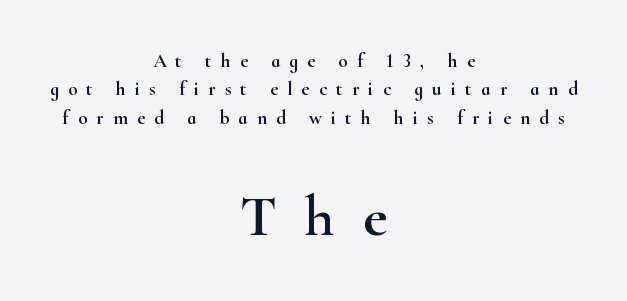
The image shows 58 px wide serif type, upright; set centered, normal line spacing (1.5x), unusually wide letter spacing (+0.49 em), not underlined; the second (bottom) block is 3.05x larger; high stroke contrast and a small x-height.
